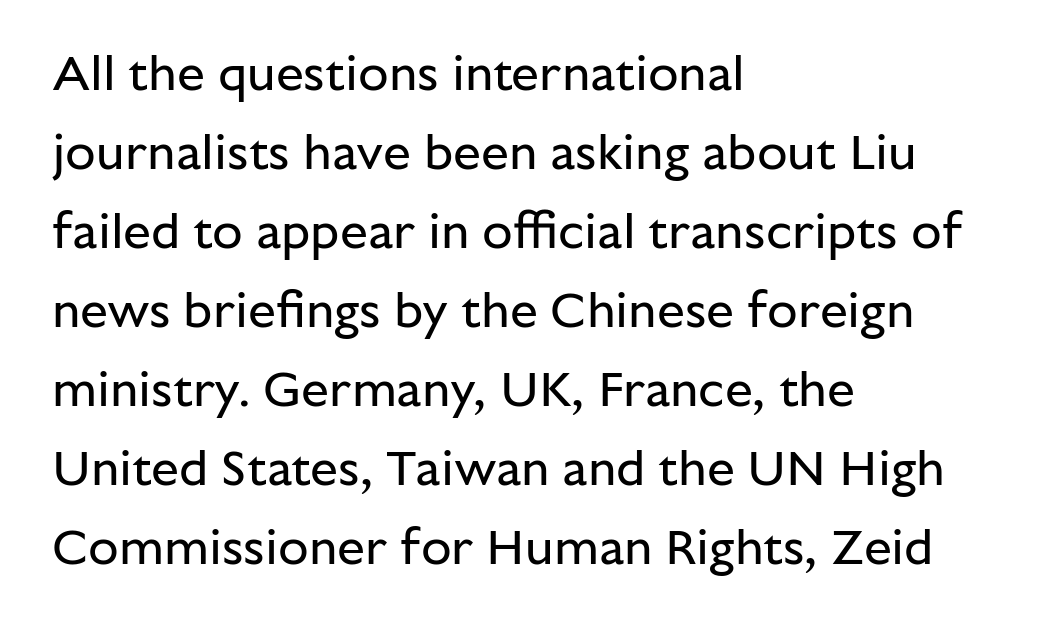
The image shows 50 px regular-weight sans-serif type, upright; set left-aligned, normal line spacing (1.58x), normal letter spacing, not underlined; low stroke contrast and a medium x-height.
